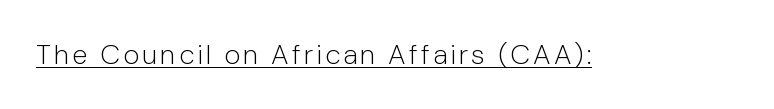
The image shows 28 px light sans-serif type, upright; set underlined; low stroke contrast and a medium x-height.
